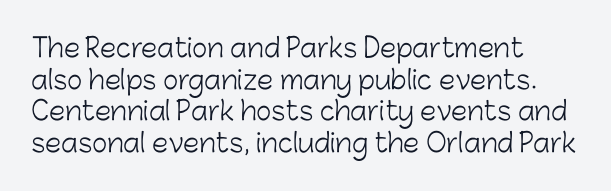
Nope, not italic — everything's standing straight. The font is comparable to plain body text, perhaps lighter. Inter-character spacing is left at the font's built-in metrics. The zone under the glyphs is completely vacant. These lines are set flush left with a ragged right edge.
